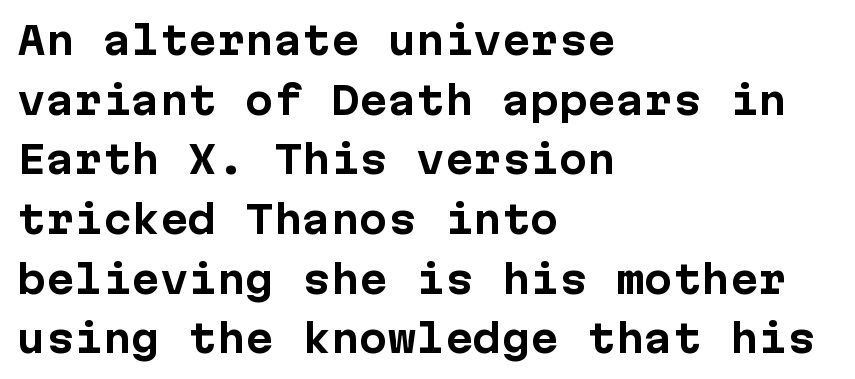
The image shows 38 px bold sans-serif type, upright; set left-aligned, normal line spacing (1.57x), normal letter spacing, not underlined; low stroke contrast and a medium x-height.
